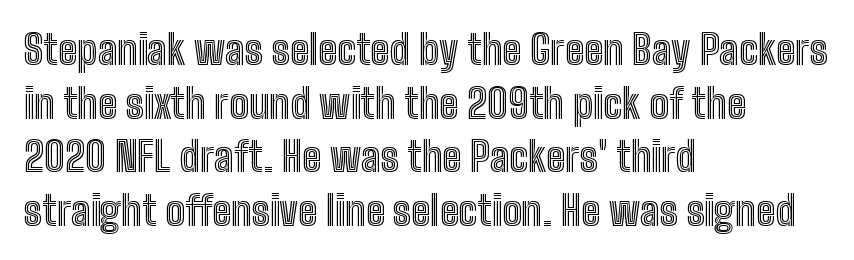
Q: Is the text italic (slanted)? A: No, it is upright.
Q: Is the text underlined? A: No.
Q: How is the paragraph aligned? A: Left-aligned.
Q: Is the spacing between letters normal or unusually wide? A: Normal.
Q: Is the spacing between lines tight, normal or loose? A: Normal.
Q: Width (condensed, normal, or wide)? A: Condensed.
Q: x-height? A: Medium.
Q: Monospaced? A: No.
